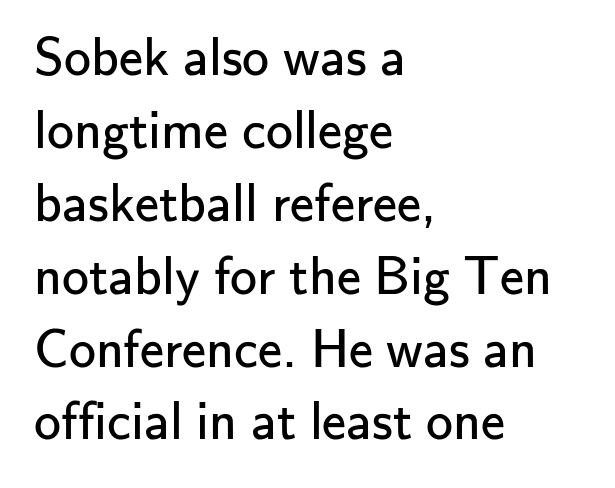
The image shows 54 px regular-weight sans-serif type, upright; set left-aligned, normal line spacing (1.35x), normal letter spacing, not underlined; low stroke contrast and a small x-height.
